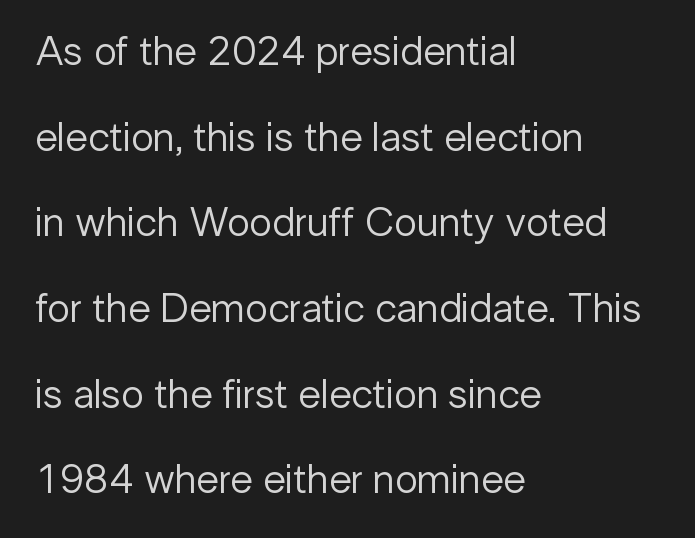
The passage is arranged the way most books set body copy — flush left. Rows of type keep a wide berth in the vertical direction. Character widths vary here, with narrow letters taking less room than wide ones. Italic: no, the glyphs are upright roman.
